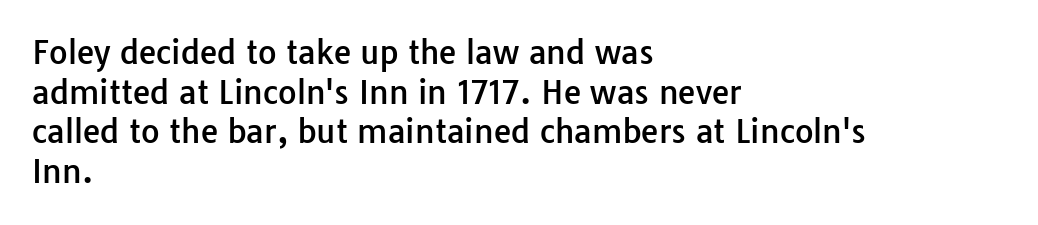
The image shows 32 px sans-serif type, upright; set left-aligned, line spacing 1.24x, normal letter spacing, not underlined; low stroke contrast and a medium x-height.
